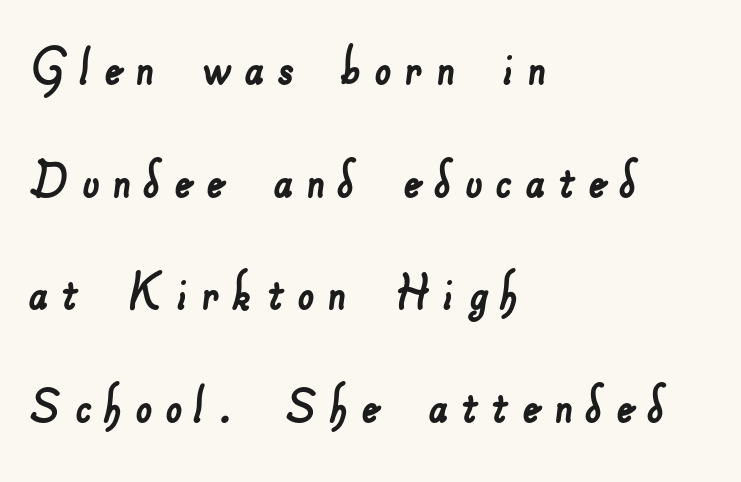
The image shows 59 px sans-serif type; set left-aligned, loose line spacing (1.91x), unusually wide letter spacing (+0.22 em), not underlined; low stroke contrast and a small x-height.
